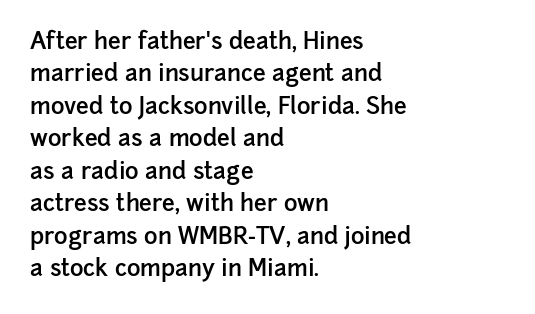
Q: Is the text bold? A: Semi-bold.
Q: Is the text italic (slanted)? A: No, it is upright.
Q: Is the text underlined? A: No.
Q: How is the paragraph aligned? A: Left-aligned.
Q: Is the spacing between letters normal or unusually wide? A: Normal.
Q: Is the spacing between lines tight, normal or loose? A: Normal.
